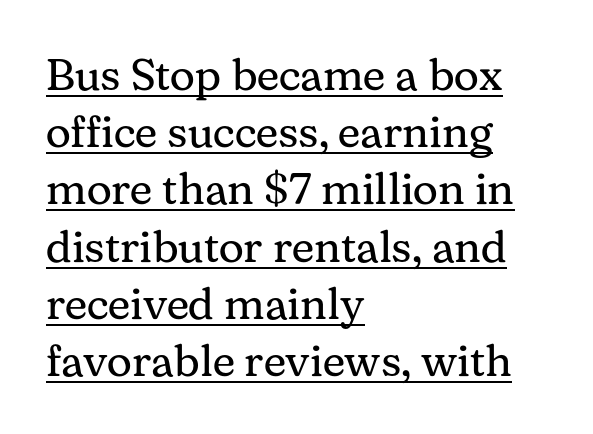
This is the regular roman posture of the typeface. The face used here is rendered with its standard letterfit. What's the leading like? Ordinary, nothing unusual. The text was rendered using a seriffed face with decorative stroke endings. Check the space under the baseline: a stroke is drawn there.
